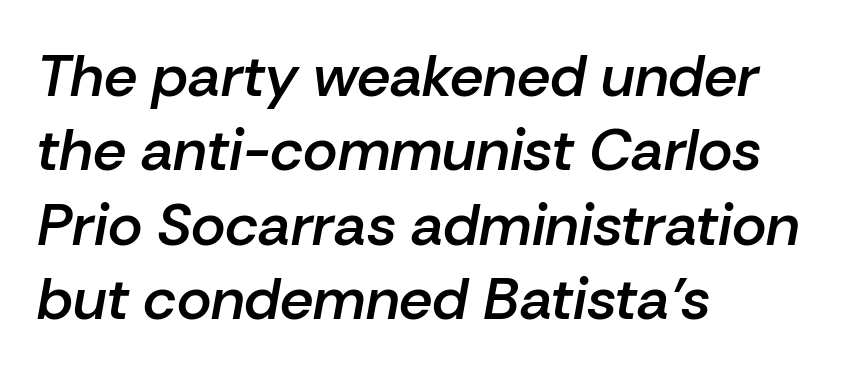
{"italic": "yes", "lean": "right", "slant_degrees": 10, "bold": "semi", "weight": "semibold", "width": "normal", "stroke_contrast": "low", "x_height": "medium", "monospaced": "no", "underline": "no", "align": "left", "line_spacing": "normal", "line_spacing_ratio": 1.26, "letter_spacing": "normal", "letter_spacing_em": 0.0, "glyph_px": 59}
